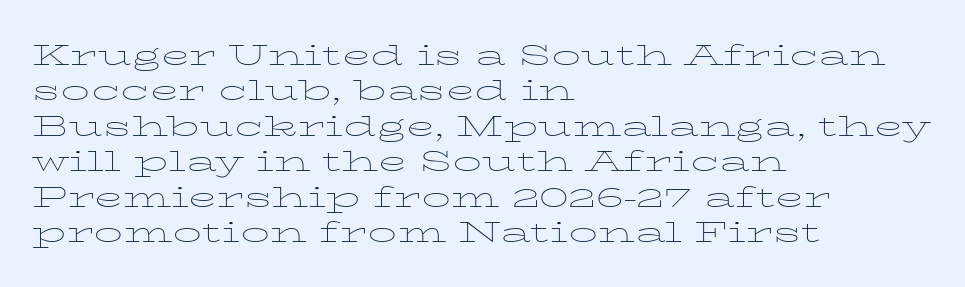
{"serif": "yes", "italic": "no", "bold": "no", "weight": "thin", "width": "wide", "stroke_contrast": "low", "x_height": "medium", "monospaced": "no", "underline": "no", "align": "left", "line_spacing_ratio": 1.22, "letter_spacing": "normal", "letter_spacing_em": 0.0, "glyph_px": 29}
